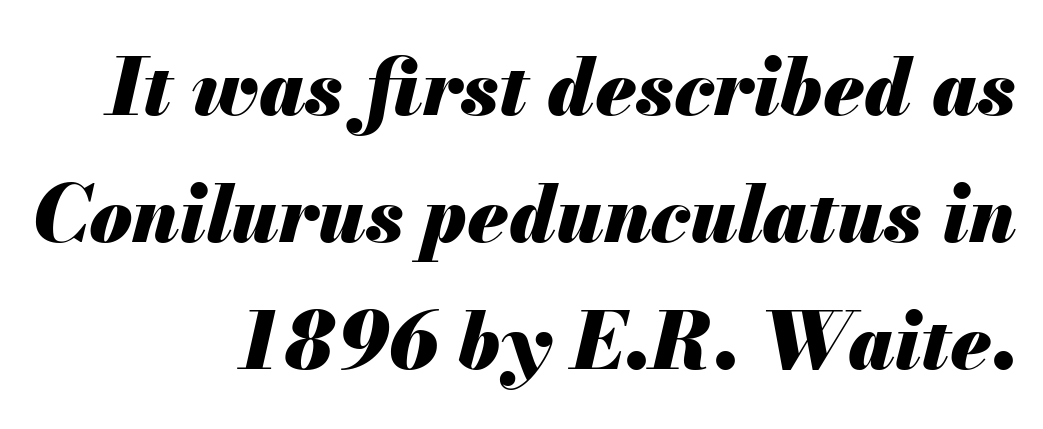
Q: Is the text bold? A: Yes.
Q: Is the text italic (slanted)? A: Yes, it leans right by about 13 degrees.
Q: Is the text underlined? A: No.
Q: How is the paragraph aligned? A: Right-aligned.
Q: Is the spacing between letters normal or unusually wide? A: Normal.
Q: Is the spacing between lines tight, normal or loose? A: Normal.
Q: Width (condensed, normal, or wide)? A: Normal.
Q: Stroke contrast? A: Medium.
Q: x-height? A: Small.
Q: Monospaced? A: No.
